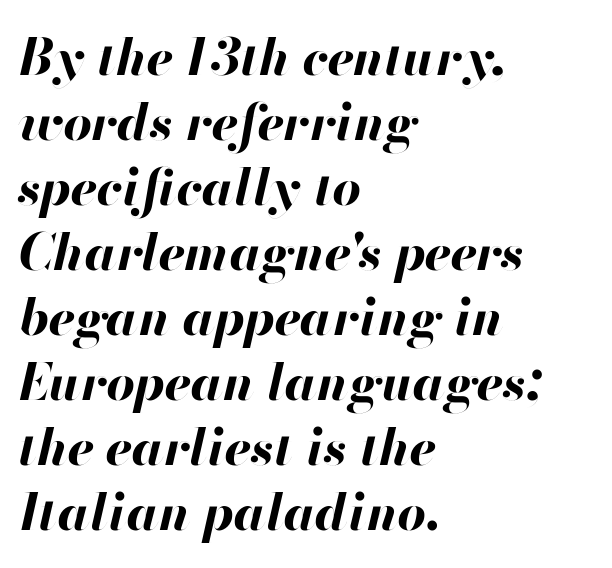
Q: Is the text bold? A: Yes.
Q: Is the text italic (slanted)? A: Yes, it leans right by about 13 degrees.
Q: Is the text underlined? A: No.
Q: How is the paragraph aligned? A: Left-aligned.
Q: Is the spacing between letters normal or unusually wide? A: Normal.
Q: Is the spacing between lines tight, normal or loose? A: Normal.
Q: Width (condensed, normal, or wide)? A: Normal.
Q: Stroke contrast? A: High.
Q: x-height? A: Small.
Q: Monospaced? A: No.
